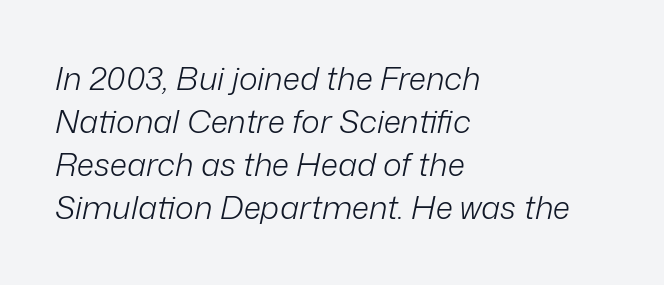
Q: Is the text bold? A: No.
Q: Is the text italic (slanted)? A: Yes, it leans right by about 12 degrees.
Q: Is the text underlined? A: No.
Q: How is the paragraph aligned? A: Left-aligned.
Q: Is the spacing between letters normal or unusually wide? A: Normal.
Q: Is the spacing between lines tight, normal or loose? A: Normal.
Q: Width (condensed, normal, or wide)? A: Normal.
Q: Stroke contrast? A: Low.
Q: x-height? A: Medium.
Q: Monospaced? A: No.
